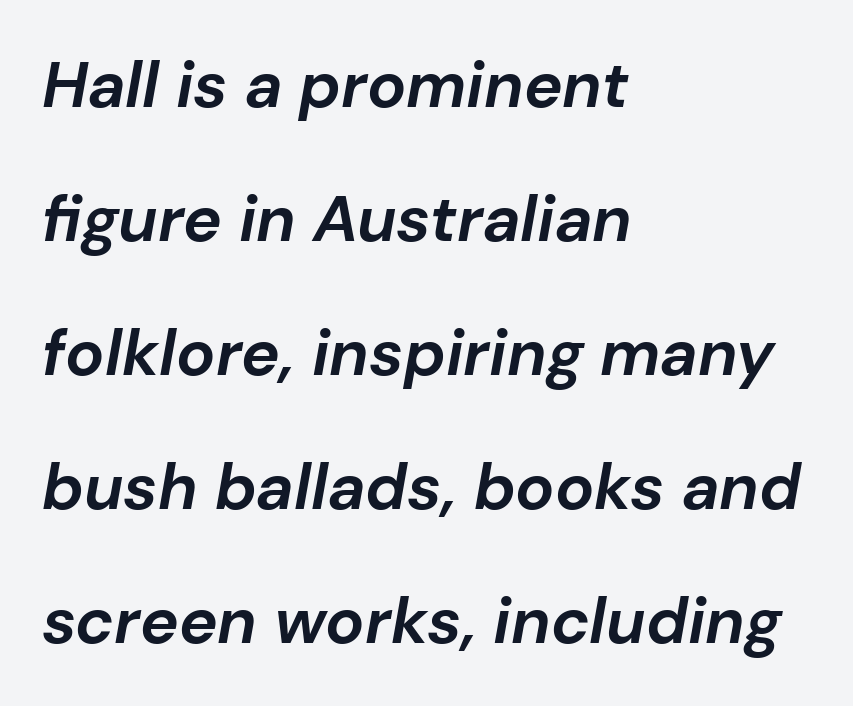
Q: Is the text bold? A: Yes.
Q: Is the text italic (slanted)? A: Yes, it leans right by about 10 degrees.
Q: Is the text underlined? A: No.
Q: How is the paragraph aligned? A: Left-aligned.
Q: Is the spacing between letters normal or unusually wide? A: Normal.
Q: Is the spacing between lines tight, normal or loose? A: Loose.
Q: Width (condensed, normal, or wide)? A: Normal.
Q: Stroke contrast? A: Low.
Q: x-height? A: Medium.
Q: Monospaced? A: No.
